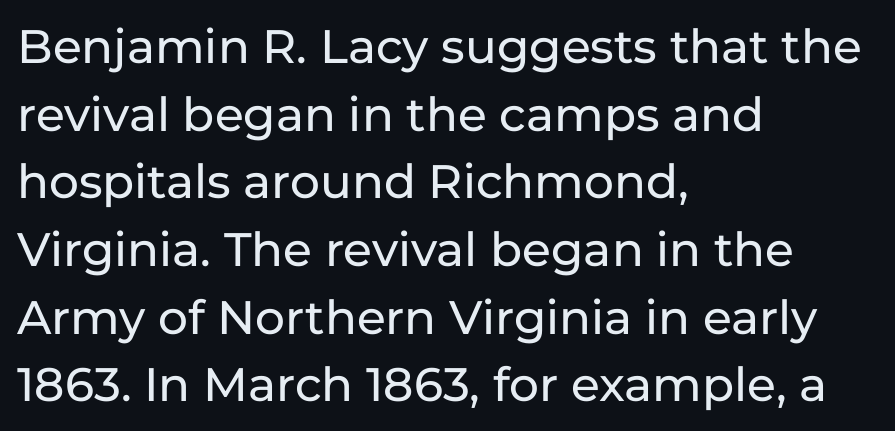
Tracking value appears to be zero — textbook default spacing. Rows of type keep a routine distance in the vertical direction. The passage shown is typed in a proportional face where columns would drift. Beneath every word, the page is bare. Left-aligned paragraph, ragged on the right.
